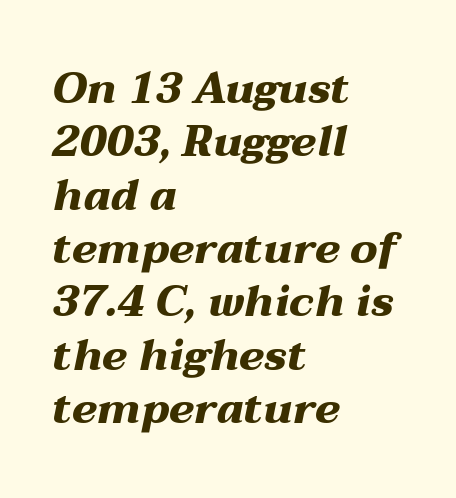
A full-strength bold gives these letters their thick strokes. The face used here is proportionally spaced, like ordinary book or web type. The typography opts for an oblique posture over an upright one. The strip under each line holds only bare page. Between one letter and the next there's only the usual sliver of space.
